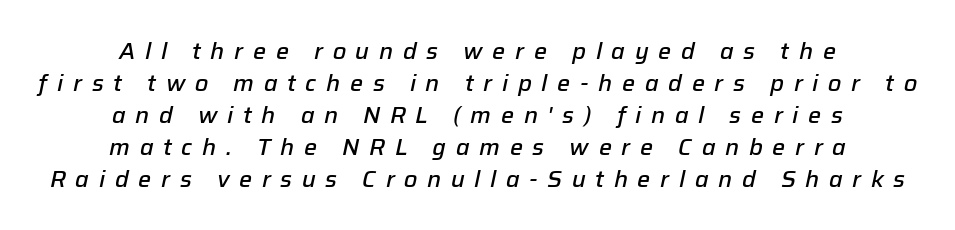
Q: Is the text bold? A: Semi-bold.
Q: Is the text italic (slanted)? A: Yes, it leans right by about 12 degrees.
Q: Is the text underlined? A: No.
Q: How is the paragraph aligned? A: Centered.
Q: Is the spacing between letters normal or unusually wide? A: Unusually wide.
Q: Is the spacing between lines tight, normal or loose? A: Normal.
